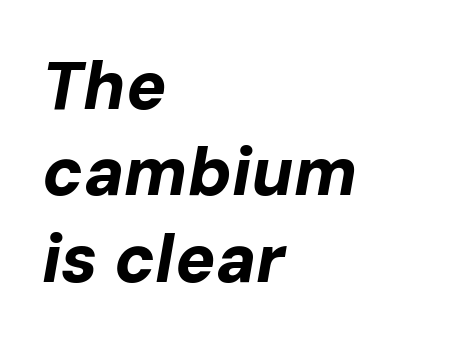
Q: Is the text bold? A: Yes.
Q: Is the text italic (slanted)? A: Yes, it leans right by about 10 degrees.
Q: Is the text underlined? A: No.
Q: How is the paragraph aligned? A: Left-aligned.
Q: Is the spacing between letters normal or unusually wide? A: Normal.
Q: Is the spacing between lines tight, normal or loose? A: Normal.
Q: Width (condensed, normal, or wide)? A: Normal.
Q: Stroke contrast? A: Low.
Q: x-height? A: Medium.
Q: Monospaced? A: No.
